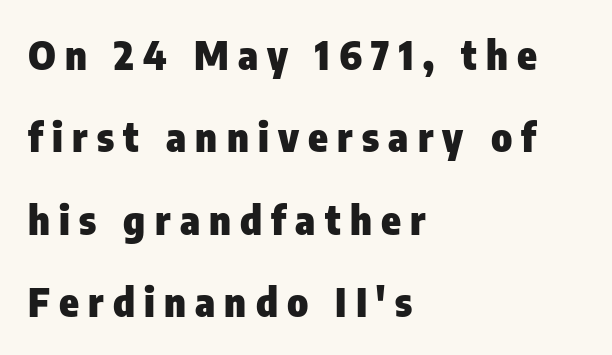
{"serif": "no", "italic": "no", "bold": "yes", "weight": "heavy", "width": "condensed", "stroke_contrast": "low", "x_height": "medium", "monospaced": "no", "underline": "no", "align": "left", "line_spacing": "loose", "line_spacing_ratio": 2.06, "letter_spacing": "wide", "letter_spacing_em": 0.23, "glyph_px": 40}
